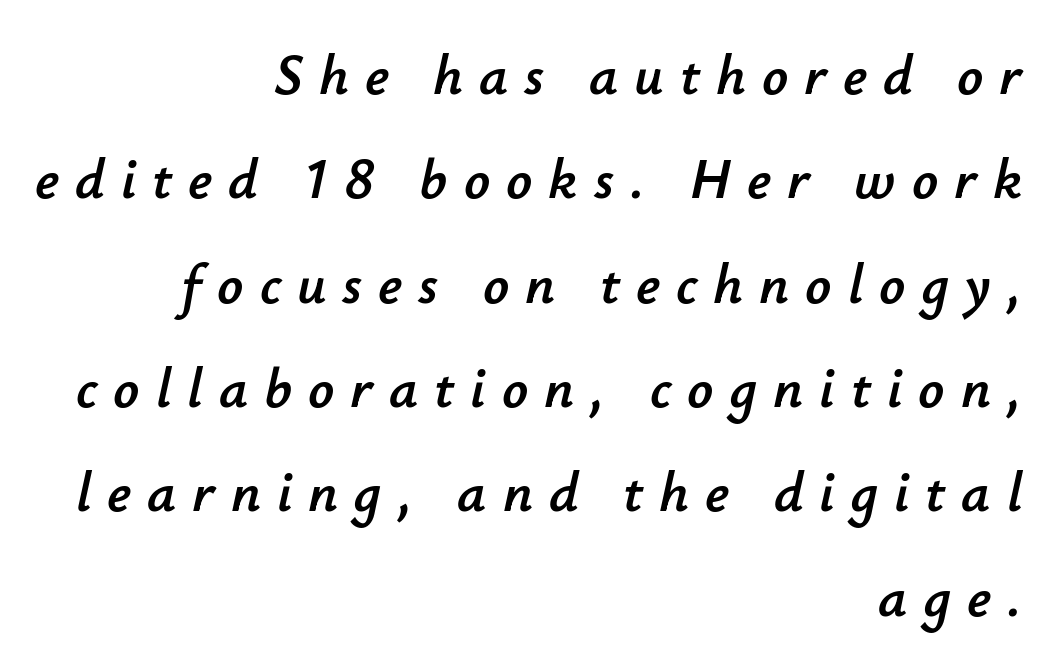
{"italic": "yes", "lean": "right", "slant_degrees": 12, "width": "normal", "stroke_contrast": "low", "x_height": "small", "monospaced": "no", "underline": "no", "align": "right", "line_spacing_ratio": 1.83, "letter_spacing": "wide", "letter_spacing_em": 0.28, "glyph_px": 57}
